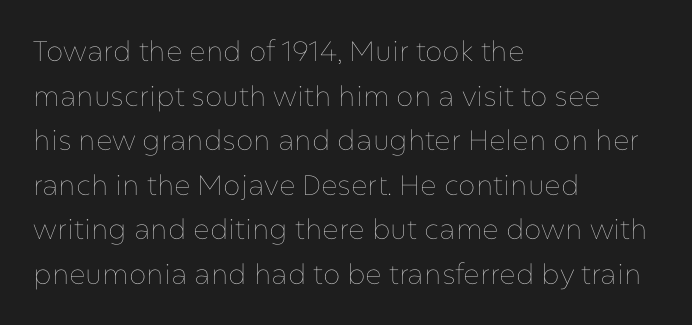
The rag falls on the right side of this text block. A typesetter would call this zero additional tracking. Each new line begins a customary step beneath the previous one. Summary of weight: not heavy and not bold.
